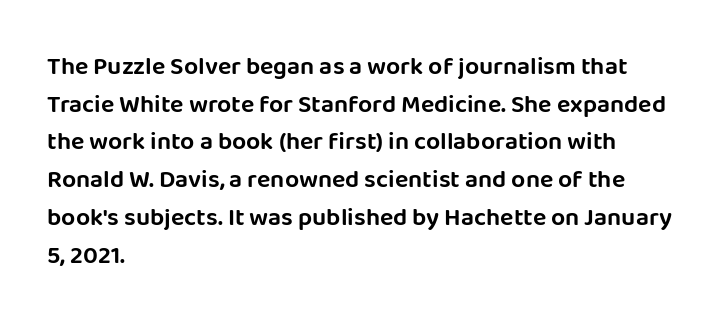
The image shows 25 px text type, upright; set left-aligned, normal line spacing (1.51x), normal letter spacing, not underlined.
